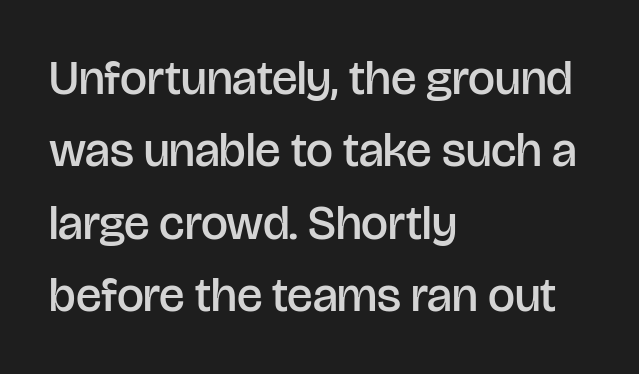
The image shows 48 px semibold sans-serif type, upright; set left-aligned, normal line spacing (1.51x), normal letter spacing, not underlined; low stroke contrast and a large x-height.
